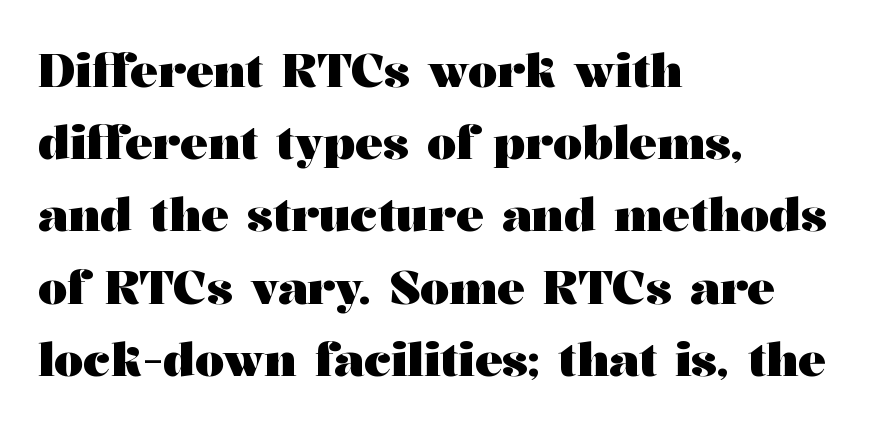
{"serif": "yes", "italic": "no", "bold": "yes", "weight": "heavy", "width": "wide", "stroke_contrast": "medium", "x_height": "medium", "monospaced": "no", "underline": "no", "align": "left", "line_spacing": "normal", "line_spacing_ratio": 1.57, "letter_spacing": "normal", "letter_spacing_em": 0.0, "glyph_px": 46}
